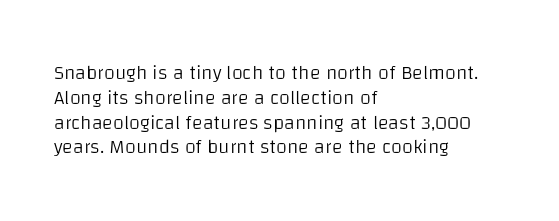
Each stroke keeps to a modest, everyday thickness or less. The type is set solid horizontally, with unmodified tracking. Italic: no, the glyphs are upright roman. In CSS terms this would be text-align: left.
